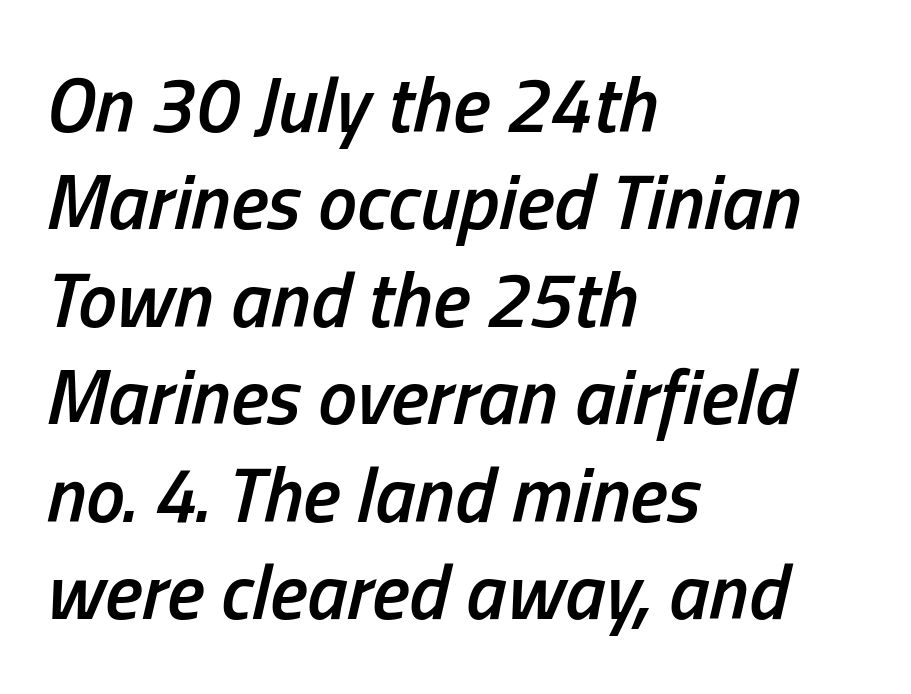
The image shows 78 px semibold, condensed type, italic (leaning right); set left-aligned, normal line spacing (1.25x), normal letter spacing, not underlined; low stroke contrast and a medium x-height.
